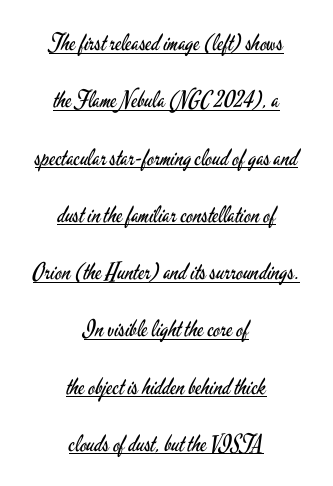
{"bold": "no", "underline": "yes", "align": "center", "line_spacing": "loose", "line_spacing_ratio": 2.49, "letter_spacing": "normal", "letter_spacing_em": 0.0, "glyph_px": 23}
